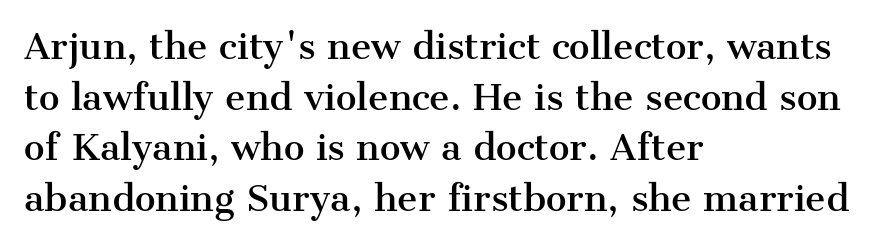
Interline gaps are of average width in this sample. Characters remain perfectly vertical along every line. These lines are composed in type with serifs. A bare baseline throughout the passage.
